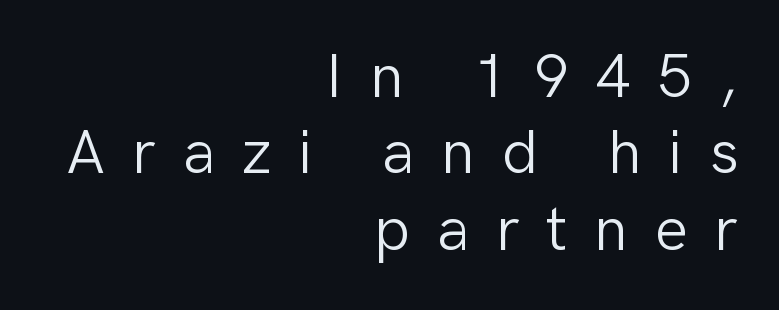
Q: Is the text bold? A: No.
Q: Is the text italic (slanted)? A: No, it is upright.
Q: Is the typeface a serif or a sans-serif typeface? A: Sans-serif.
Q: Is the text underlined? A: No.
Q: How is the paragraph aligned? A: Right-aligned.
Q: Is the spacing between letters normal or unusually wide? A: Unusually wide.
Q: Width (condensed, normal, or wide)? A: Normal.
Q: Stroke contrast? A: Low.
Q: x-height? A: Medium.
Q: Monospaced? A: No.
